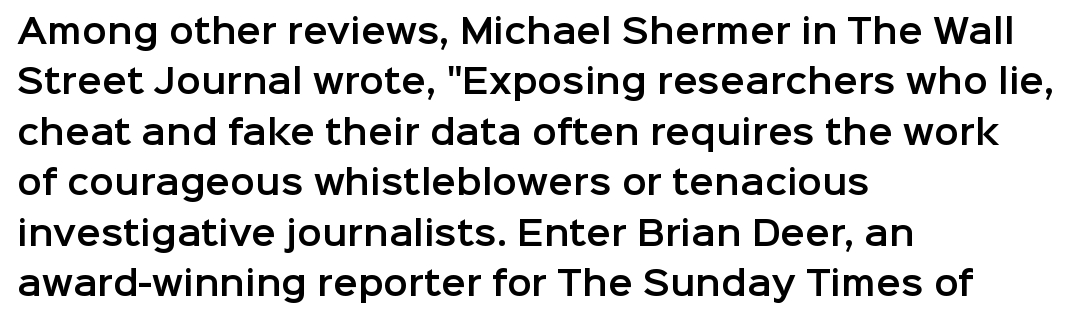
{"serif": "no", "italic": "no", "width": "normal", "stroke_contrast": "low", "x_height": "medium", "monospaced": "no", "underline": "no", "align": "left", "line_spacing": "normal", "line_spacing_ratio": 1.53, "letter_spacing": "normal", "letter_spacing_em": 0.0, "glyph_px": 33}
